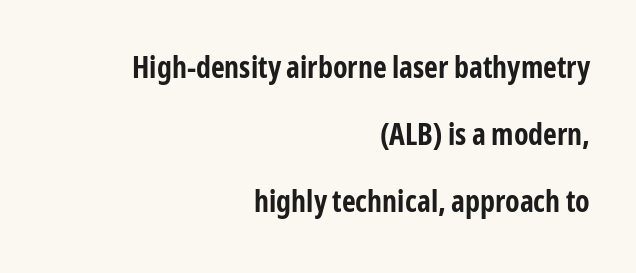
{"serif": "no", "italic": "no", "bold": "yes", "weight": "bold", "width": "condensed", "stroke_contrast": "low", "x_height": "medium", "monospaced": "no", "underline": "no", "align": "right", "line_spacing": "loose", "line_spacing_ratio": 2.24, "letter_spacing": "normal", "letter_spacing_em": 0.0, "glyph_px": 30}
